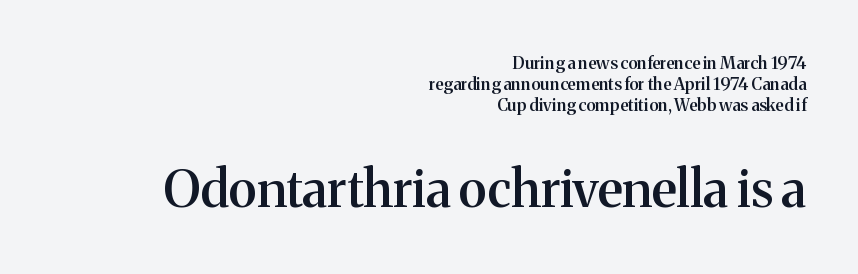
Characters follow at the spacing the type designer built in. Anything drawn beneath the words? Only blank space. This layout puts the modest block above and the oversized block below. Note: serifs present on the glyphs. Note the varied advance widths — an 'i' is clearly narrower than an 'm'. Weight check: semibold — heavier than regular, not quite bold.
